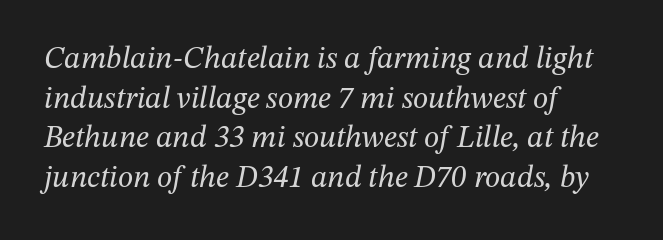
{"serif": "yes", "italic": "yes", "lean": "right", "slant_degrees": 12, "bold": "no", "weight": "regular", "width": "normal", "stroke_contrast": "medium", "x_height": "medium", "monospaced": "no", "underline": "no", "align": "left", "line_spacing": "normal", "line_spacing_ratio": 1.28, "letter_spacing": "normal", "letter_spacing_em": 0.0, "glyph_px": 31}
